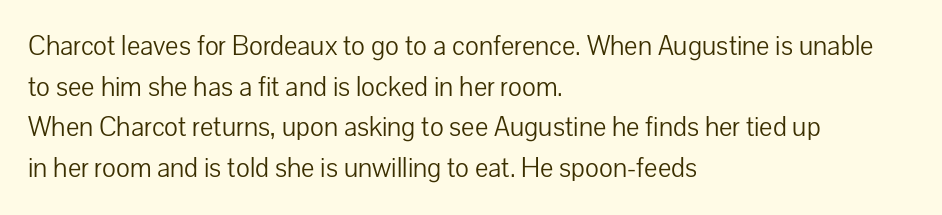
The image shows 28 px light sans-serif type, upright; set left-aligned, normal line spacing (1.45x), normal letter spacing, not underlined; low stroke contrast and a medium x-height.
